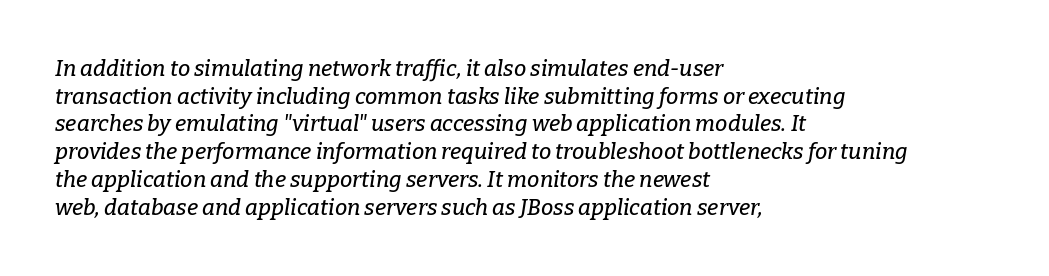
{"italic": "yes", "lean": "right", "slant_degrees": 9, "underline": "no", "align": "left", "line_spacing": "normal", "line_spacing_ratio": 1.26, "letter_spacing": "normal", "letter_spacing_em": 0.0, "glyph_px": 22}
